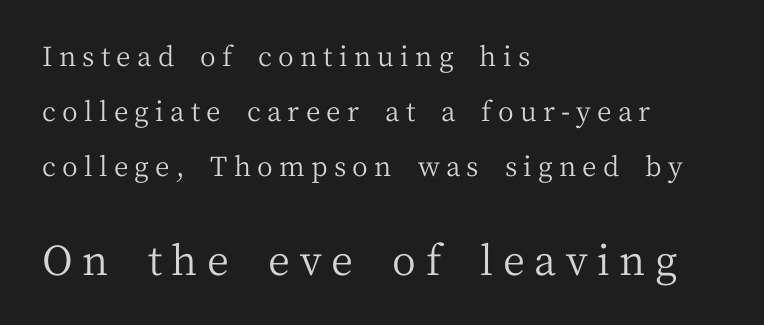
Compare the two chunks: the lower has the greater cap height. Note: serifs present on the glyphs. The rendering uses a large line-height, opening up the rows. Proportional: the letters do not fall into vertical columns.
